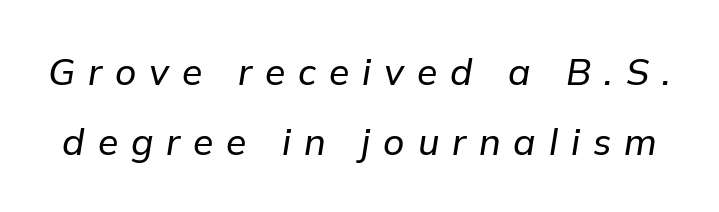
The image shows 37 px text type, italic (leaning right); set line spacing 1.88x, unusually wide letter spacing (+0.35 em), not underlined; low stroke contrast and a medium x-height.
